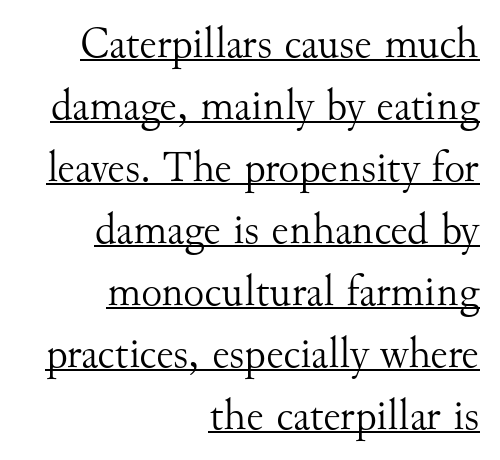
{"serif": "yes", "italic": "no", "bold": "no", "weight": "light", "width": "normal", "stroke_contrast": "medium", "x_height": "small", "monospaced": "no", "underline": "yes", "align": "right", "line_spacing": "normal", "line_spacing_ratio": 1.41, "letter_spacing": "normal", "letter_spacing_em": 0.0, "glyph_px": 44}
